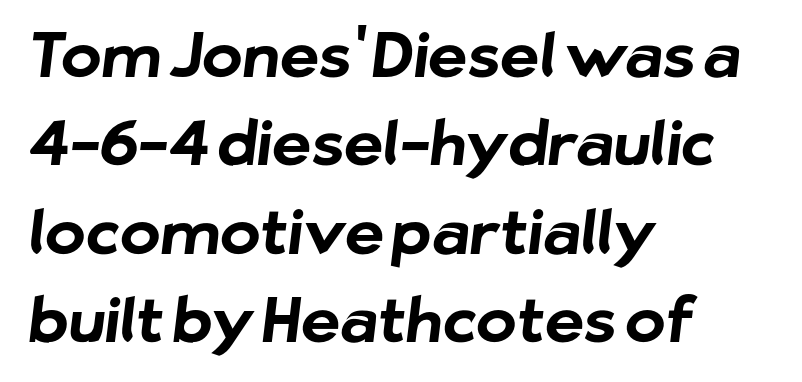
Q: Is the text bold? A: Yes.
Q: Is the typeface a serif or a sans-serif typeface? A: Sans-serif.
Q: Is the text underlined? A: No.
Q: How is the paragraph aligned? A: Left-aligned.
Q: Is the spacing between letters normal or unusually wide? A: Normal.
Q: Is the spacing between lines tight, normal or loose? A: Normal.
Q: Width (condensed, normal, or wide)? A: Normal.
Q: Stroke contrast? A: Low.
Q: x-height? A: Medium.
Q: Monospaced? A: No.
